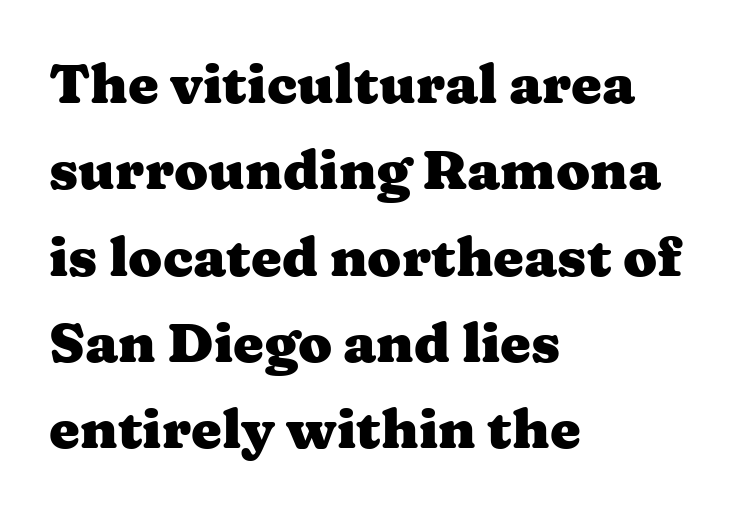
Q: Is the text bold? A: Yes.
Q: Is the text italic (slanted)? A: No, it is upright.
Q: Is the typeface a serif or a sans-serif typeface? A: Serif.
Q: Is the text underlined? A: No.
Q: How is the paragraph aligned? A: Left-aligned.
Q: Is the spacing between letters normal or unusually wide? A: Normal.
Q: Is the spacing between lines tight, normal or loose? A: Normal.
Q: Width (condensed, normal, or wide)? A: Wide.
Q: Stroke contrast? A: Medium.
Q: x-height? A: Medium.
Q: Monospaced? A: No.
